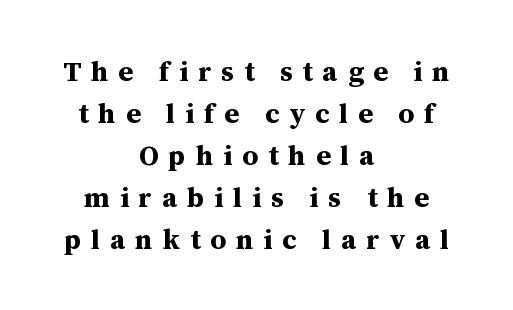
When letters stand straight like this, we call the style roman or upright. Visually the block forms a symmetrical silhouette, jagged on both flanks. A typesetter would call this heavily tracked-out type. The face used here has the dense, thick strokes of a bold.
